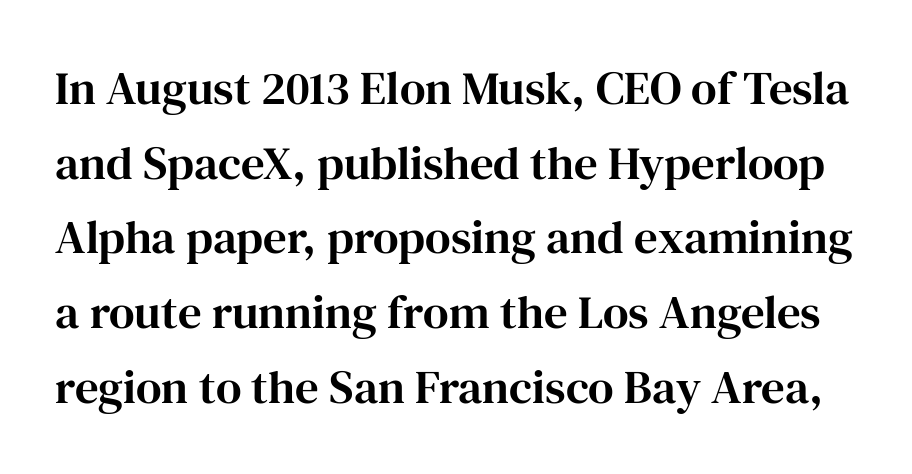
Q: Is the text italic (slanted)? A: No, it is upright.
Q: Is the typeface a serif or a sans-serif typeface? A: Serif.
Q: Is the text underlined? A: No.
Q: Is the spacing between letters normal or unusually wide? A: Normal.
Q: Is the spacing between lines tight, normal or loose? A: Normal.
Q: Width (condensed, normal, or wide)? A: Normal.
Q: Stroke contrast? A: High.
Q: x-height? A: Medium.
Q: Monospaced? A: No.
